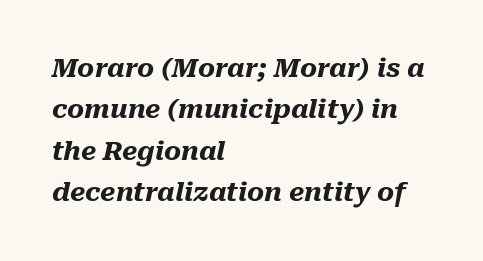
The image shows 26 px bold type, italic (leaning right); set left-aligned, normal line spacing (1.59x), normal letter spacing, not underlined.
